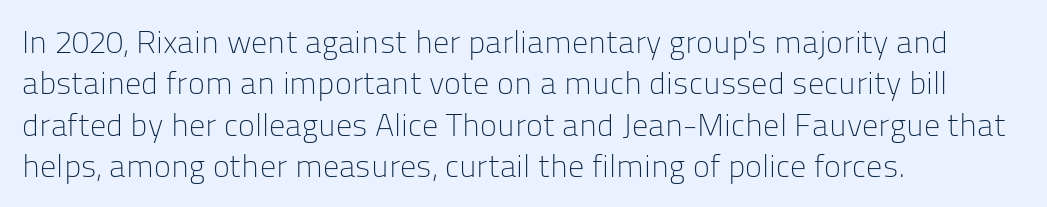
The image shows 32 px light sans-serif type, upright; set left-aligned, normal line spacing (1.29x), normal letter spacing, not underlined; low stroke contrast and a medium x-height.
